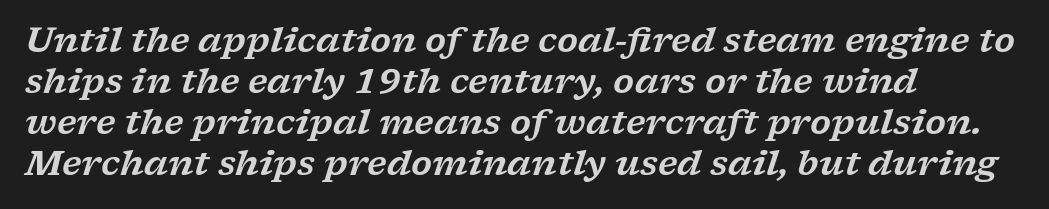
{"serif": "yes", "italic": "yes", "lean": "right", "slant_degrees": 17, "width": "wide", "stroke_contrast": "low", "x_height": "medium", "monospaced": "no", "underline": "no", "align": "left", "line_spacing_ratio": 1.21, "letter_spacing": "normal", "letter_spacing_em": 0.0, "glyph_px": 34}
